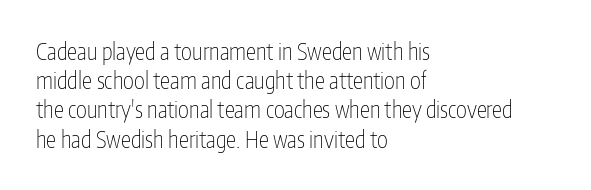
Q: Is the text bold? A: No.
Q: Is the text italic (slanted)? A: No, it is upright.
Q: Is the text underlined? A: No.
Q: How is the paragraph aligned? A: Left-aligned.
Q: Is the spacing between letters normal or unusually wide? A: Normal.
Q: Is the spacing between lines tight, normal or loose? A: Normal.
